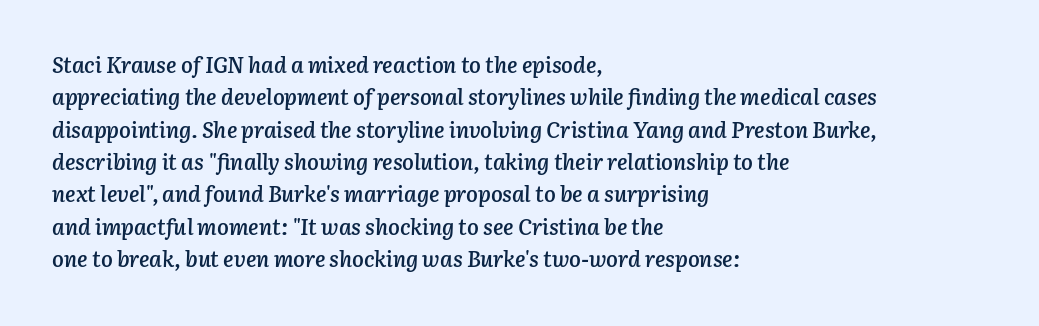
The image shows 22 px text type, italic (leaning right); set left-aligned, normal line spacing (1.47x), normal letter spacing, not underlined.
